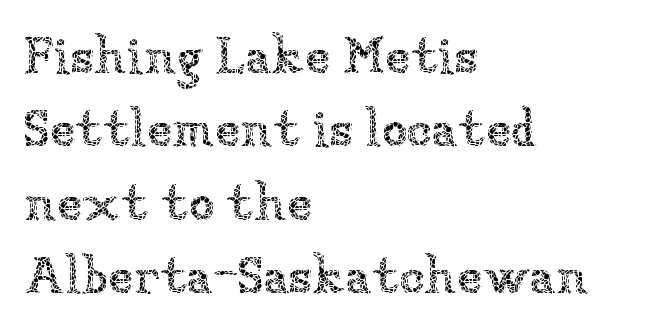
The image shows 52 px thin type, upright; set left-aligned, normal line spacing (1.41x), normal letter spacing, not underlined; low stroke contrast and a medium x-height.
